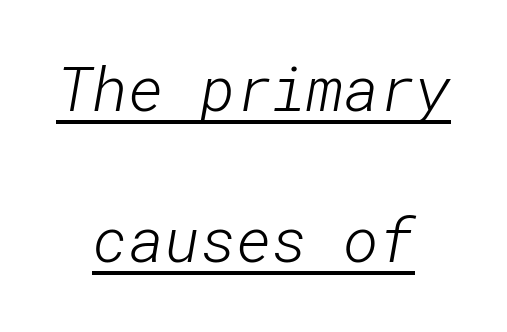
{"serif": "no", "bold": "no", "weight": "light", "width": "normal", "stroke_contrast": "low", "x_height": "medium", "underline": "yes", "align": "center", "line_spacing": "loose", "line_spacing_ratio": 2.48, "letter_spacing": "normal", "letter_spacing_em": 0.0, "glyph_px": 61}
